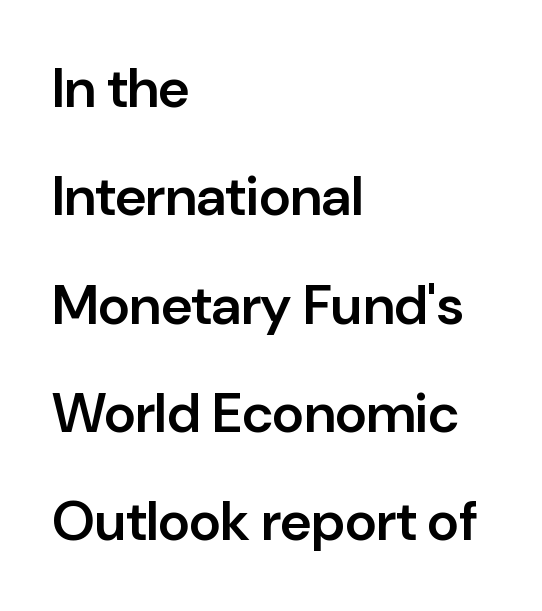
{"serif": "no", "italic": "no", "bold": "semi", "weight": "semibold", "width": "normal", "stroke_contrast": "low", "x_height": "medium", "monospaced": "no", "underline": "no", "align": "left", "line_spacing": "loose", "line_spacing_ratio": 1.97, "letter_spacing": "normal", "letter_spacing_em": 0.0, "glyph_px": 55}
